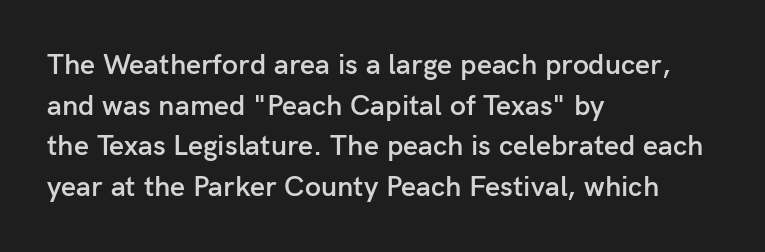
{"serif": "no", "italic": "no", "bold": "semi", "weight": "semibold", "width": "normal", "stroke_contrast": "low", "x_height": "medium", "monospaced": "no", "underline": "no", "align": "left", "line_spacing": "normal", "line_spacing_ratio": 1.4, "letter_spacing": "normal", "letter_spacing_em": 0.0, "glyph_px": 29}
